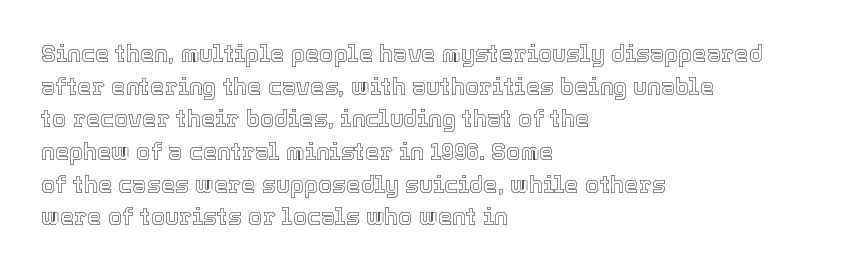
The image shows 23 px text type, upright; set left-aligned, normal line spacing (1.42x), normal letter spacing, not underlined.
